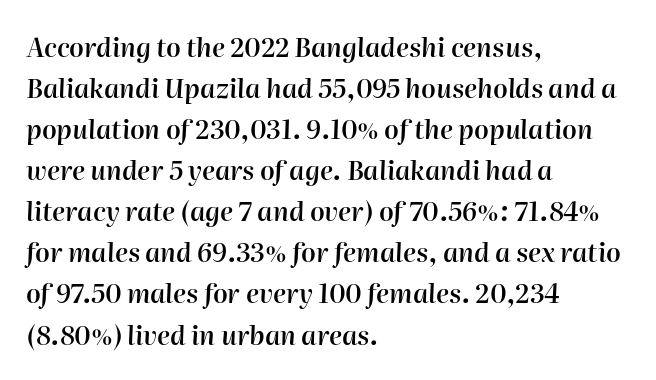
{"italic": "yes", "lean": "right", "slant_degrees": 2, "bold": "semi", "underline": "no", "align": "left", "line_spacing": "normal", "line_spacing_ratio": 1.58, "letter_spacing": "normal", "letter_spacing_em": 0.0, "glyph_px": 26}
